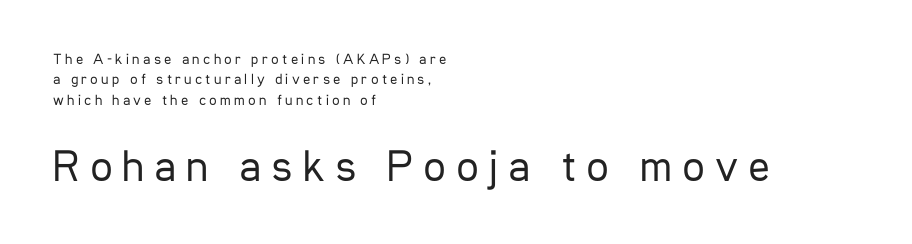
Q: Is the text bold? A: No.
Q: Is the text italic (slanted)? A: No, it is upright.
Q: Is the typeface a serif or a sans-serif typeface? A: Sans-serif.
Q: Is the text underlined? A: No.
Q: How is the paragraph aligned? A: Left-aligned.
Q: Is the spacing between letters normal or unusually wide? A: Unusually wide.
Q: Is the spacing between lines tight, normal or loose? A: Normal.
Q: Which block of text is set in a larger size, the first (top) or the second (bottom)? A: The second (bottom) one.
Q: Width (condensed, normal, or wide)? A: Condensed.
Q: Stroke contrast? A: Low.
Q: x-height? A: Medium.
Q: Monospaced? A: No.
